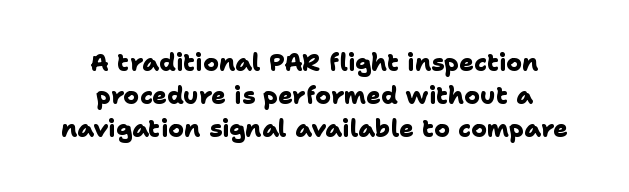
Q: Is the text bold? A: Yes.
Q: Is the text underlined? A: No.
Q: How is the paragraph aligned? A: Centered.
Q: Is the spacing between letters normal or unusually wide? A: Normal.
Q: Is the spacing between lines tight, normal or loose? A: Normal.
